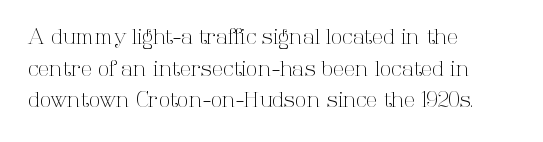
Q: Is the text bold? A: No.
Q: Is the text italic (slanted)? A: No, it is upright.
Q: Is the text underlined? A: No.
Q: How is the paragraph aligned? A: Left-aligned.
Q: Is the spacing between letters normal or unusually wide? A: Normal.
Q: Is the spacing between lines tight, normal or loose? A: Normal.
